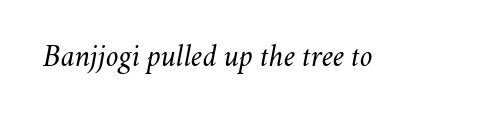
{"italic": "yes", "lean": "right", "slant_degrees": 11, "bold": "no", "weight": "regular", "width": "normal", "stroke_contrast": "medium", "x_height": "small", "monospaced": "no", "underline": "no", "letter_spacing": "normal", "letter_spacing_em": 0.0, "glyph_px": 31}
